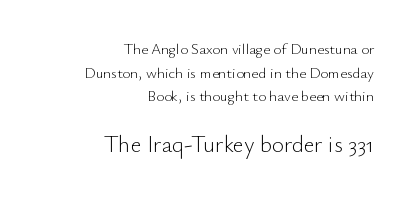
Q: Is the text bold? A: No.
Q: Is the text italic (slanted)? A: No, it is upright.
Q: Is the text underlined? A: No.
Q: How is the paragraph aligned? A: Right-aligned.
Q: Is the spacing between letters normal or unusually wide? A: Normal.
Q: Is the spacing between lines tight, normal or loose? A: Normal.
Q: Which block of text is set in a larger size, the first (top) or the second (bottom)? A: The second (bottom) one.
